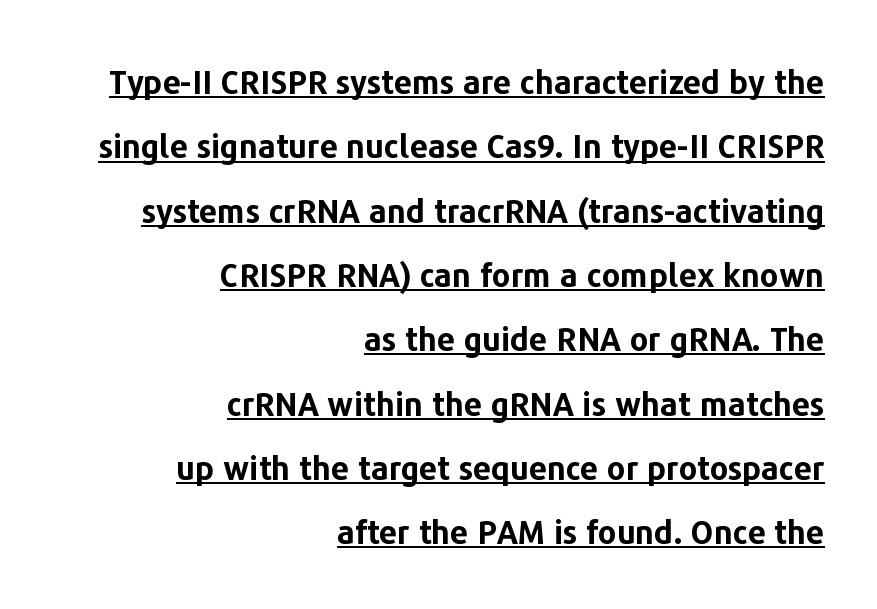
Q: Is the text bold? A: Yes.
Q: Is the text italic (slanted)? A: No, it is upright.
Q: Is the typeface a serif or a sans-serif typeface? A: Sans-serif.
Q: Is the text underlined? A: Yes.
Q: How is the paragraph aligned? A: Right-aligned.
Q: Is the spacing between letters normal or unusually wide? A: Normal.
Q: Is the spacing between lines tight, normal or loose? A: Loose.
Q: Width (condensed, normal, or wide)? A: Normal.
Q: Stroke contrast? A: Low.
Q: x-height? A: Medium.
Q: Monospaced? A: No.
